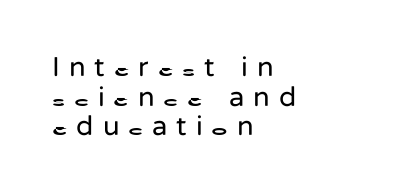
The image shows 28 px regular-weight sans-serif type, upright; set left-aligned, tight line spacing (1.06x), unusually wide letter spacing (+0.32 em), not underlined; low stroke contrast and a medium x-height.
